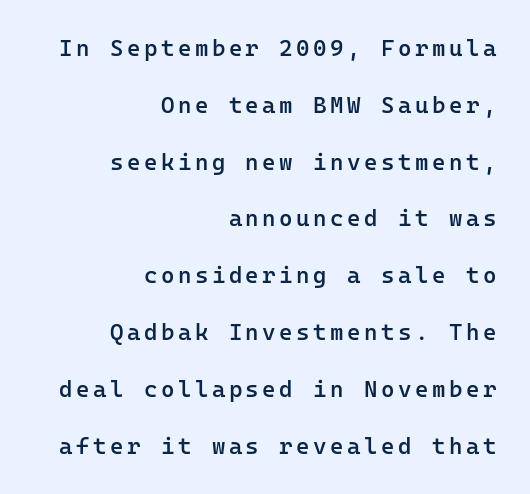
Caption: semibold face, moderately heavy strokes. Any mark beneath the type? The region is blank. Honestly, the rows look like they've been pulled way apart. The type sits square on the baseline with zero lean. Compared with a flush-left layout, this one pins lines to the opposite, right side.
